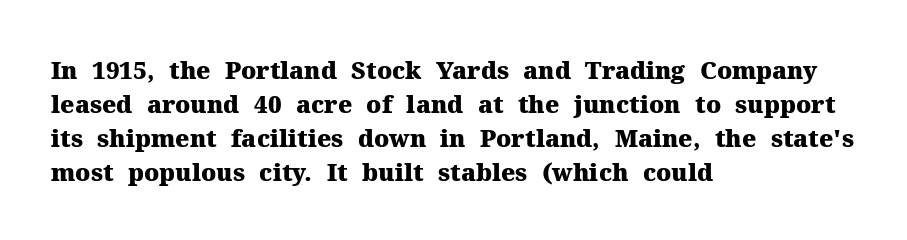
Q: Is the text bold? A: Yes.
Q: Is the text italic (slanted)? A: No, it is upright.
Q: Is the text underlined? A: No.
Q: How is the paragraph aligned? A: Left-aligned.
Q: Is the spacing between letters normal or unusually wide? A: Normal.
Q: Is the spacing between lines tight, normal or loose? A: Normal.
